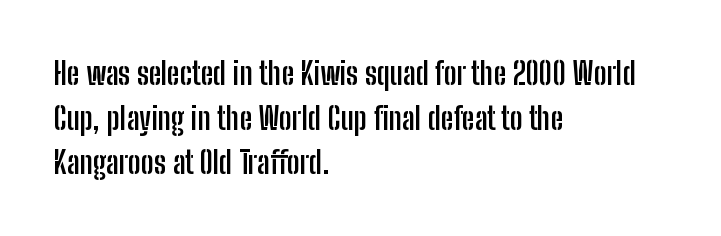
The image shows 31 px semibold, condensed sans-serif type, upright; set left-aligned, normal line spacing (1.44x), normal letter spacing, not underlined; low stroke contrast and a medium x-height.
